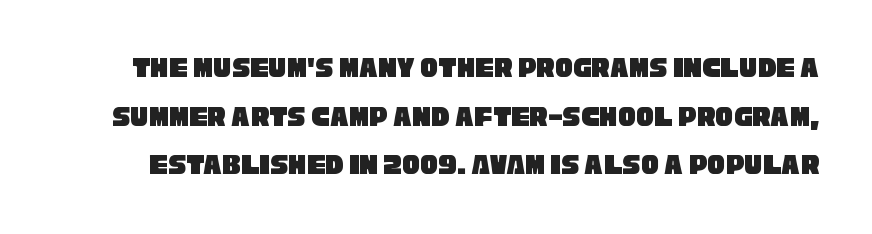
The image shows 30 px condensed sans-serif type; set normal line spacing (1.62x), normal letter spacing, not underlined; low stroke contrast and a large x-height.
